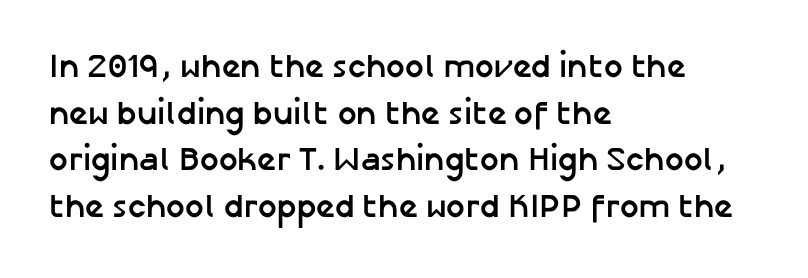
{"serif": "no", "italic": "no", "bold": "yes", "weight": "semibold", "width": "normal", "stroke_contrast": "low", "x_height": "medium", "monospaced": "no", "underline": "no", "align": "left", "line_spacing": "normal", "line_spacing_ratio": 1.41, "letter_spacing": "normal", "letter_spacing_em": 0.0, "glyph_px": 33}
